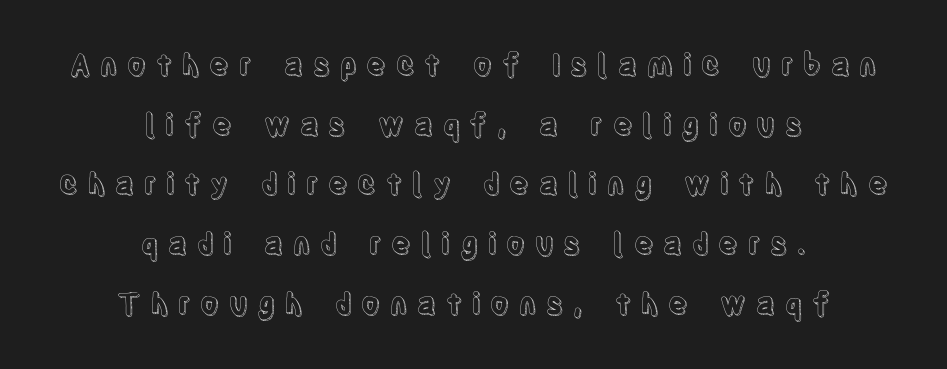
{"italic": "no", "width": "condensed", "x_height": "large", "monospaced": "no", "underline": "no", "align": "center", "line_spacing": "loose", "line_spacing_ratio": 2.06, "letter_spacing": "wide", "letter_spacing_em": 0.33, "glyph_px": 29}
